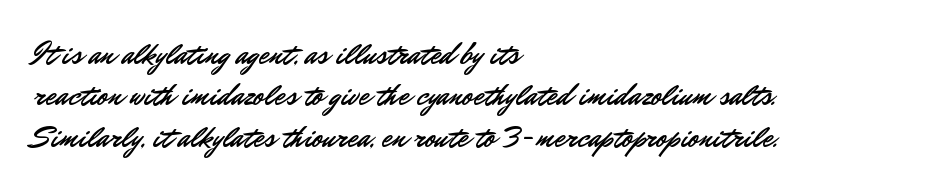
Is this a fixed-width face? No — the glyphs have proportional, varying widths. Reading down the column, the eye jumps a familiar distance to each next line. Teacher's note: observe the even left margin — that is flush-left alignment. Honestly, there is no underline to notice here at all.
